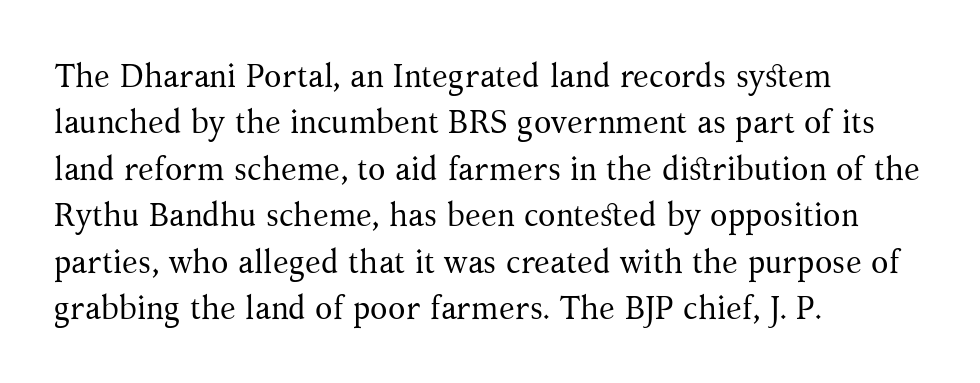
{"serif": "yes", "italic": "no", "bold": "no", "weight": "regular", "width": "normal", "stroke_contrast": "medium", "x_height": "medium", "monospaced": "no", "underline": "no", "align": "left", "line_spacing": "normal", "line_spacing_ratio": 1.45, "letter_spacing": "normal", "letter_spacing_em": 0.0, "glyph_px": 32}
